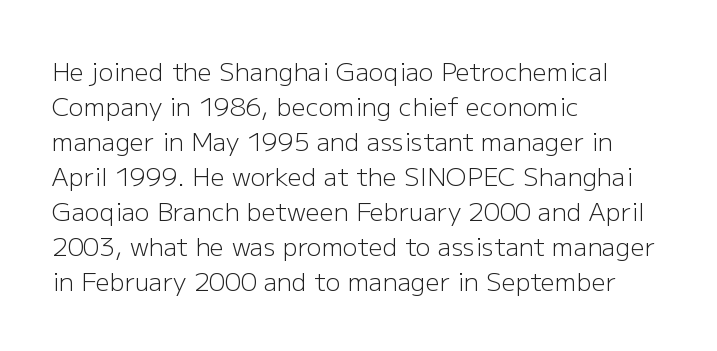
{"italic": "no", "bold": "no", "underline": "no", "align": "left", "line_spacing": "normal", "line_spacing_ratio": 1.4, "letter_spacing": "normal", "letter_spacing_em": 0.0, "glyph_px": 25}
